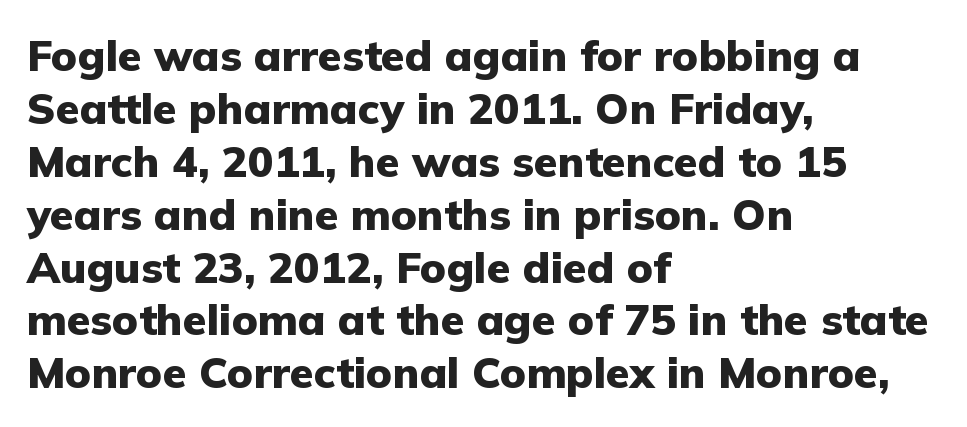
Q: Is the text bold? A: Yes.
Q: Is the text italic (slanted)? A: No, it is upright.
Q: Is the typeface a serif or a sans-serif typeface? A: Sans-serif.
Q: Is the text underlined? A: No.
Q: How is the paragraph aligned? A: Left-aligned.
Q: Is the spacing between letters normal or unusually wide? A: Normal.
Q: Width (condensed, normal, or wide)? A: Normal.
Q: Stroke contrast? A: Low.
Q: x-height? A: Medium.
Q: Monospaced? A: No.
